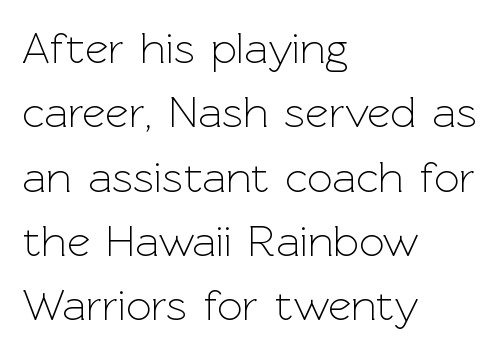
Check under the words: just untouched page. The rendering uses a moderate line-height, typical for paragraphs. The type is set solid horizontally, with unmodified tracking. A typesetter would label this face a sans.
